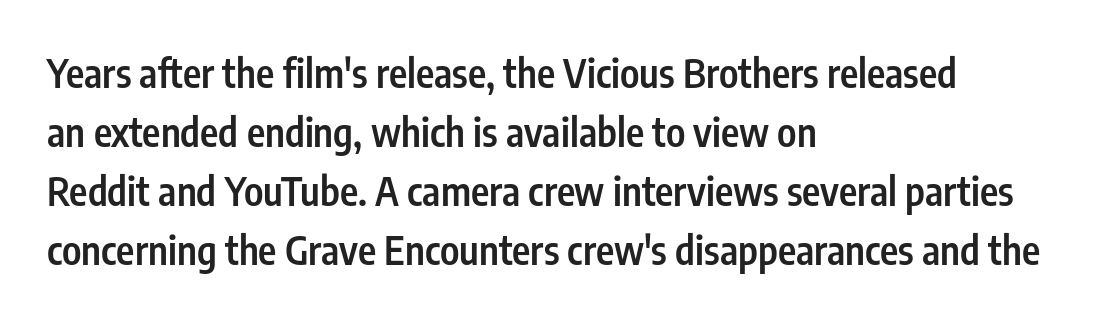
Q: Is the text bold? A: Semi-bold.
Q: Is the text italic (slanted)? A: No, it is upright.
Q: Is the typeface a serif or a sans-serif typeface? A: Sans-serif.
Q: Is the text underlined? A: No.
Q: How is the paragraph aligned? A: Left-aligned.
Q: Is the spacing between letters normal or unusually wide? A: Normal.
Q: Is the spacing between lines tight, normal or loose? A: Normal.
Q: Width (condensed, normal, or wide)? A: Condensed.
Q: Stroke contrast? A: Low.
Q: x-height? A: Medium.
Q: Monospaced? A: No.
